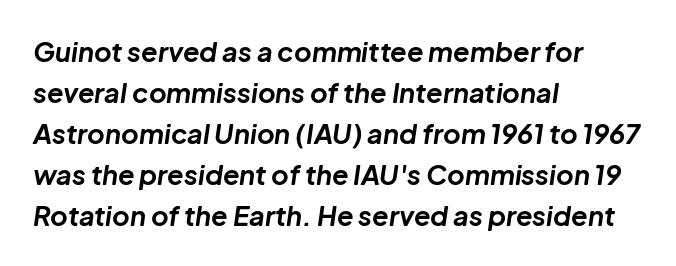
{"italic": "yes", "lean": "right", "slant_degrees": 8, "bold": "yes", "underline": "no", "align": "left", "line_spacing": "normal", "line_spacing_ratio": 1.52, "letter_spacing": "normal", "letter_spacing_em": 0.0, "glyph_px": 27}
